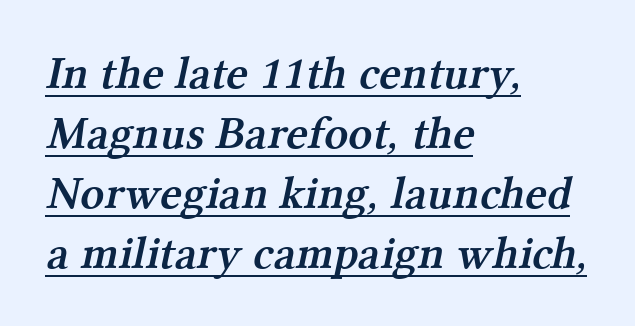
{"serif": "yes", "bold": "semi", "weight": "semibold", "width": "normal", "stroke_contrast": "medium", "x_height": "medium", "monospaced": "no", "underline": "yes", "align": "left", "line_spacing": "normal", "line_spacing_ratio": 1.28, "letter_spacing": "normal", "letter_spacing_em": 0.0, "glyph_px": 47}
